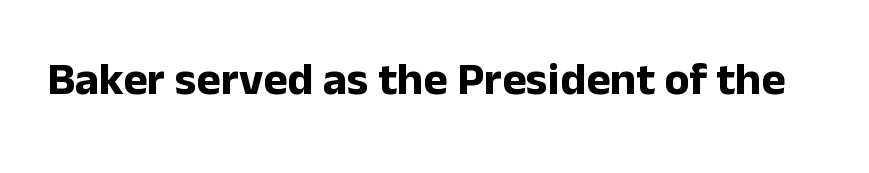
Q: Is the text bold? A: Yes.
Q: Is the text italic (slanted)? A: No, it is upright.
Q: Is the typeface a serif or a sans-serif typeface? A: Sans-serif.
Q: Is the text underlined? A: No.
Q: Is the spacing between letters normal or unusually wide? A: Normal.
Q: Width (condensed, normal, or wide)? A: Normal.
Q: Stroke contrast? A: Low.
Q: x-height? A: Medium.
Q: Monospaced? A: No.
